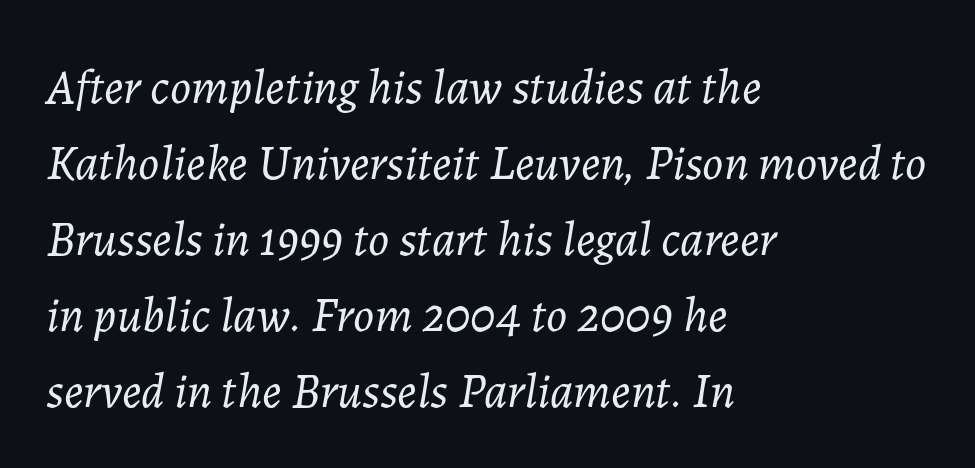
{"italic": "yes", "lean": "right", "slant_degrees": 7, "bold": "no", "weight": "light", "width": "normal", "stroke_contrast": "low", "x_height": "medium", "monospaced": "no", "underline": "no", "align": "left", "line_spacing": "normal", "line_spacing_ratio": 1.55, "letter_spacing": "normal", "letter_spacing_em": 0.0, "glyph_px": 49}
